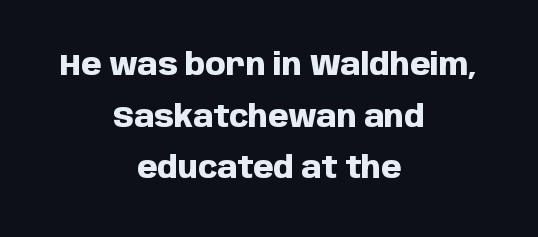
The image shows 29 px heavy sans-serif type, upright; set centered, line spacing 1.78x, normal letter spacing, not underlined; low stroke contrast and a large x-height.
